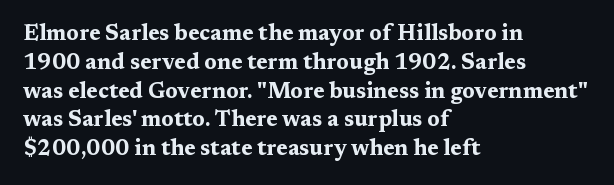
Q: Is the text bold? A: Yes.
Q: Is the text italic (slanted)? A: No, it is upright.
Q: Is the text underlined? A: No.
Q: How is the paragraph aligned? A: Left-aligned.
Q: Is the spacing between letters normal or unusually wide? A: Normal.
Q: Is the spacing between lines tight, normal or loose? A: Normal.
